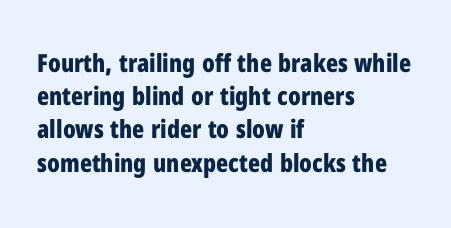
The image shows 25 px bold type, upright; set left-aligned, normal line spacing (1.33x), normal letter spacing, not underlined.
